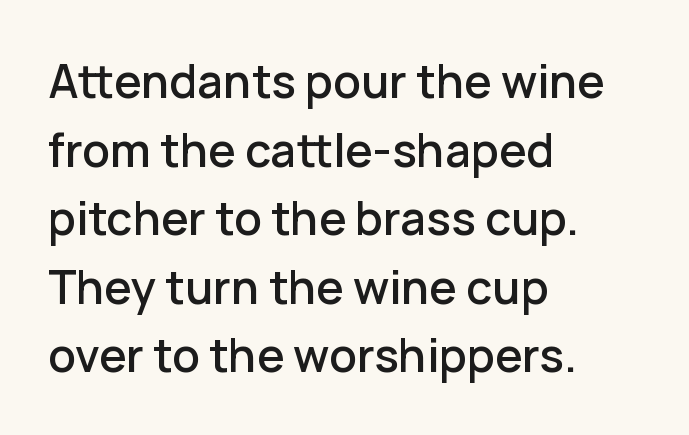
{"serif": "no", "italic": "no", "width": "normal", "stroke_contrast": "low", "x_height": "medium", "monospaced": "no", "underline": "no", "align": "left", "line_spacing": "normal", "line_spacing_ratio": 1.49, "letter_spacing": "normal", "letter_spacing_em": 0.0, "glyph_px": 46}
